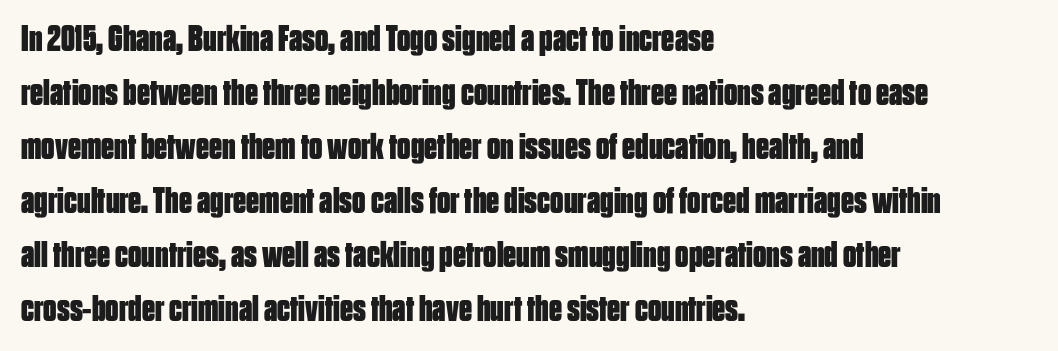
{"serif": "no", "italic": "no", "bold": "yes", "weight": "bold", "width": "condensed", "stroke_contrast": "low", "x_height": "large", "monospaced": "no", "underline": "no", "align": "left", "line_spacing": "normal", "line_spacing_ratio": 1.46, "letter_spacing": "normal", "letter_spacing_em": 0.0, "glyph_px": 37}
